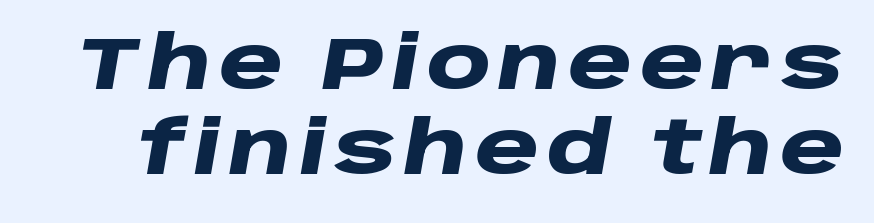
Spacing verdict: proportional, widths tailored to each character. Plain, unruled lines of type. The typography opts for an oblique posture over an upright one. Heavy, bold letterforms.
